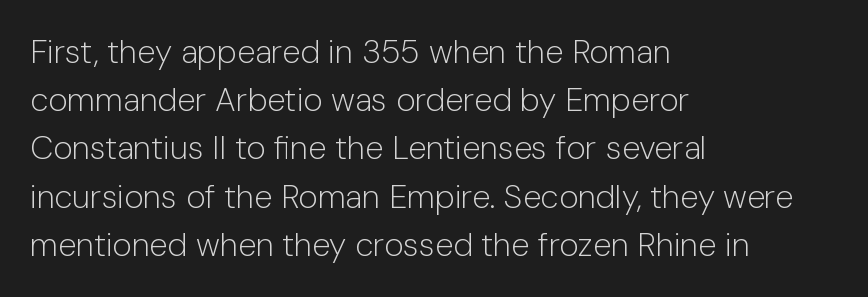
Q: Is the text bold? A: No.
Q: Is the text italic (slanted)? A: No, it is upright.
Q: Is the typeface a serif or a sans-serif typeface? A: Sans-serif.
Q: Is the text underlined? A: No.
Q: How is the paragraph aligned? A: Left-aligned.
Q: Is the spacing between letters normal or unusually wide? A: Normal.
Q: Is the spacing between lines tight, normal or loose? A: Normal.
Q: Width (condensed, normal, or wide)? A: Normal.
Q: Stroke contrast? A: Low.
Q: x-height? A: Medium.
Q: Monospaced? A: No.
